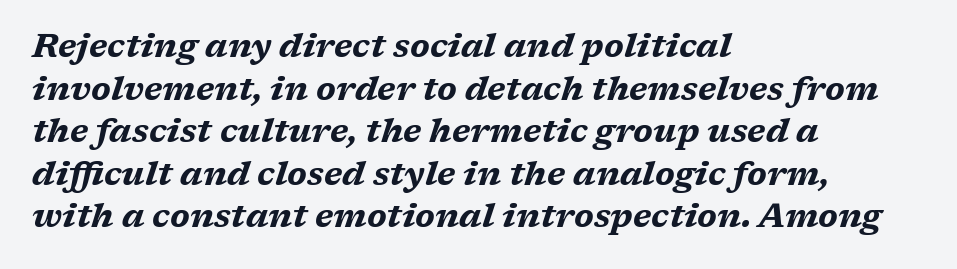
The image shows 33 px bold, wide type, italic (leaning right); set left-aligned, normal line spacing (1.29x), normal letter spacing, not underlined; medium stroke contrast and a medium x-height.
